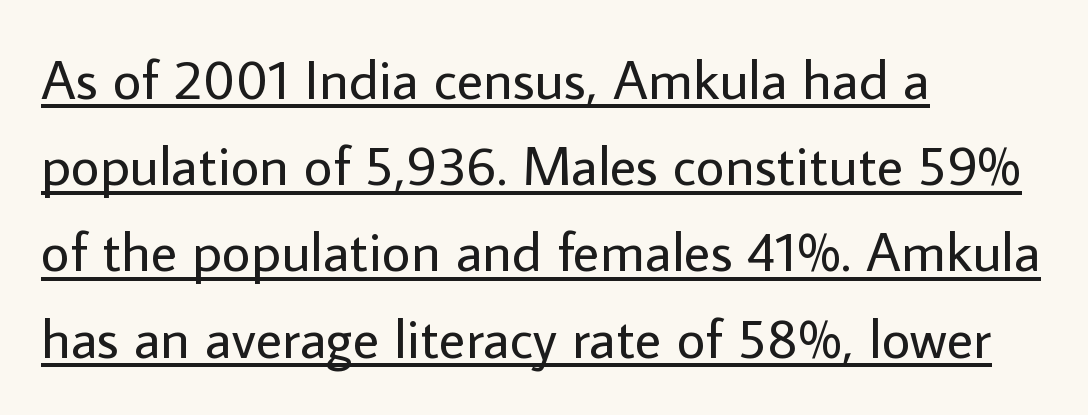
The image shows 56 px regular-weight sans-serif type, upright; set left-aligned, normal line spacing (1.54x), normal letter spacing, underlined; low stroke contrast and a medium x-height.
